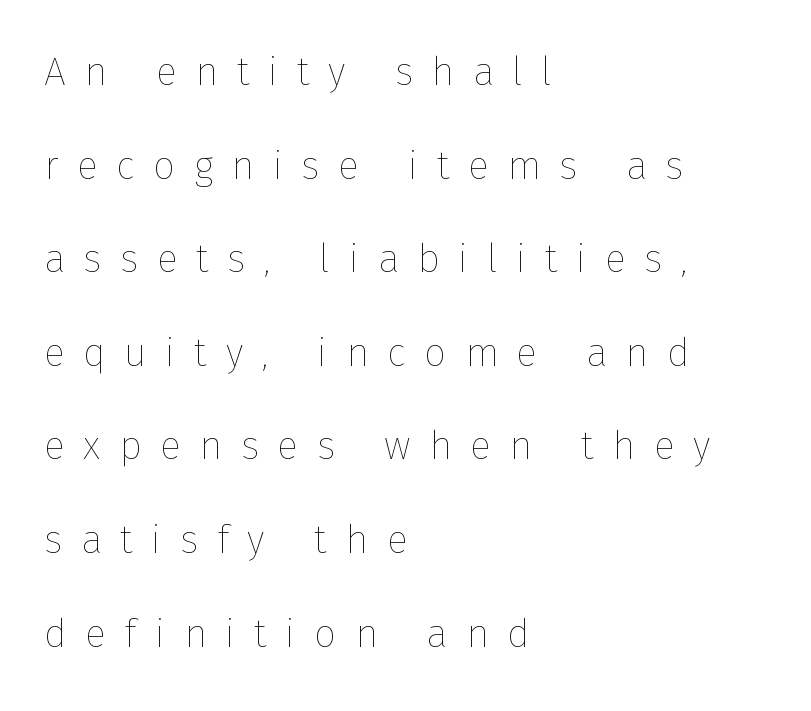
The image shows 39 px thin type, upright; set left-aligned, loose line spacing (2.4x), unusually wide letter spacing (+0.48 em), not underlined; low stroke contrast and a medium x-height.
